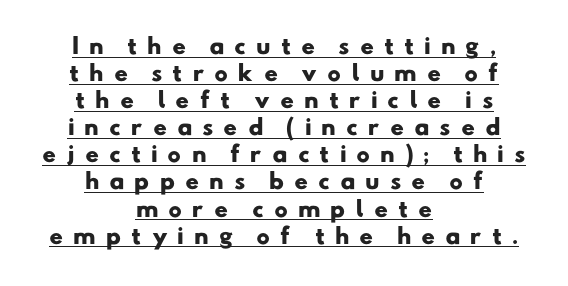
In CSS terms this would be text-align: center. The face used here has the dense, thick strokes of a bold. Looks like someone drew a line under every word here. The line texture is sparse and dotted thanks to wide tracking. Baseline-to-baseline distance is the conventional proportion of letter height.
